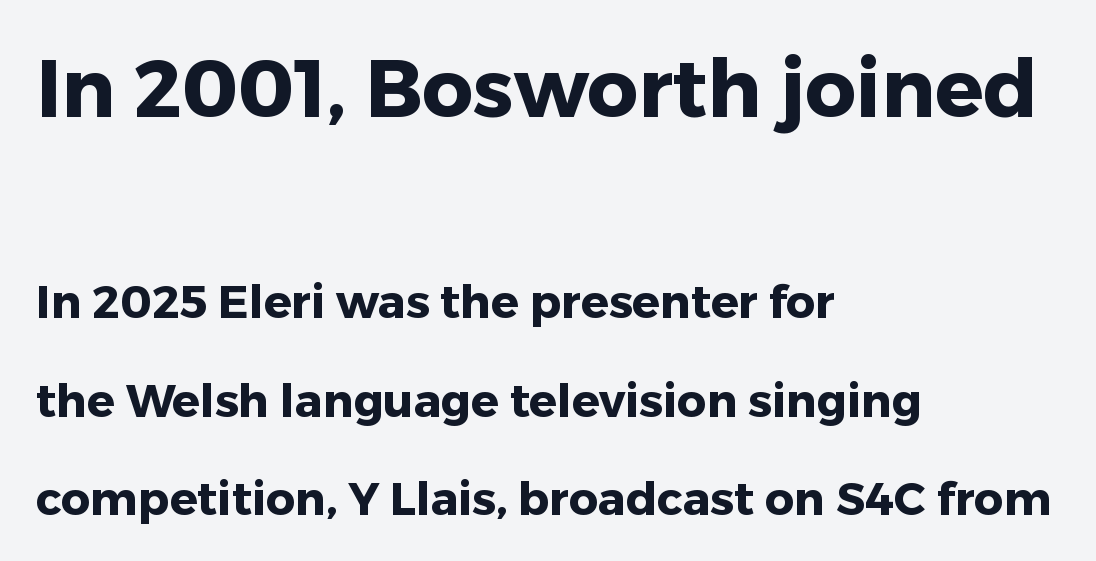
Q: Is the text bold? A: Yes.
Q: Is the text italic (slanted)? A: No, it is upright.
Q: Is the typeface a serif or a sans-serif typeface? A: Sans-serif.
Q: Is the text underlined? A: No.
Q: How is the paragraph aligned? A: Left-aligned.
Q: Is the spacing between letters normal or unusually wide? A: Normal.
Q: Is the spacing between lines tight, normal or loose? A: Loose.
Q: Which block of text is set in a larger size, the first (top) or the second (bottom)? A: The first (top) one.
Q: Width (condensed, normal, or wide)? A: Normal.
Q: Stroke contrast? A: Low.
Q: x-height? A: Medium.
Q: Monospaced? A: No.
